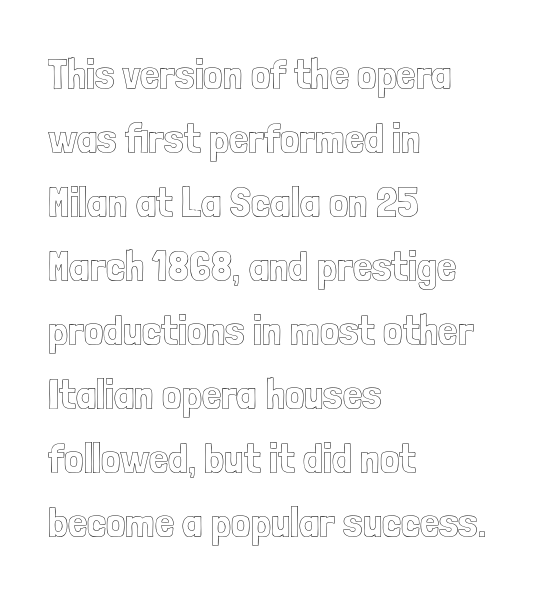
The image shows 43 px condensed type, upright; set left-aligned, normal line spacing (1.49x), normal letter spacing, not underlined; a medium x-height.
